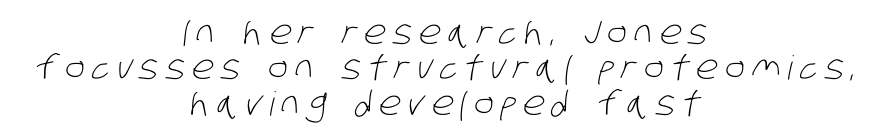
Q: Is the text bold? A: No.
Q: Is the typeface a serif or a sans-serif typeface? A: Sans-serif.
Q: Is the text underlined? A: No.
Q: How is the paragraph aligned? A: Centered.
Q: Is the spacing between letters normal or unusually wide? A: Unusually wide.
Q: Is the spacing between lines tight, normal or loose? A: Tight.
Q: Width (condensed, normal, or wide)? A: Condensed.
Q: Stroke contrast? A: Low.
Q: x-height? A: Large.
Q: Monospaced? A: No.
